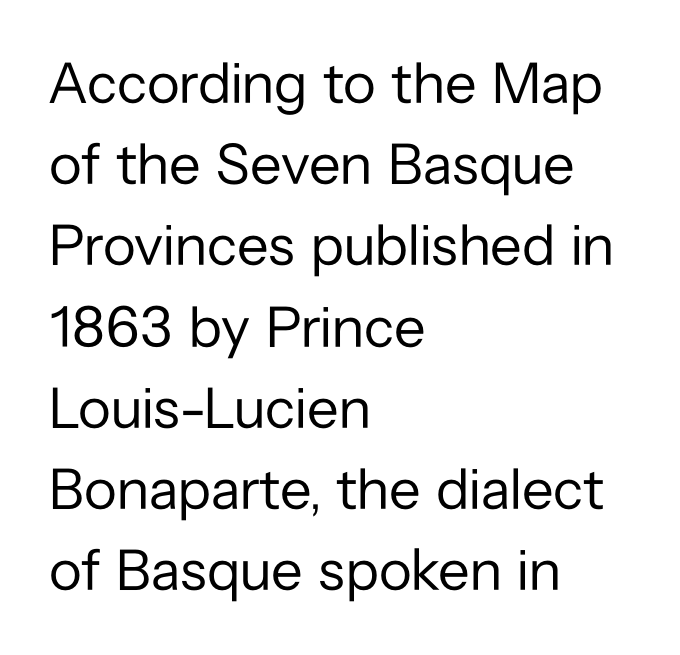
The image shows 58 px regular-weight sans-serif type, upright; set left-aligned, normal line spacing (1.4x), normal letter spacing, not underlined; low stroke contrast and a medium x-height.
